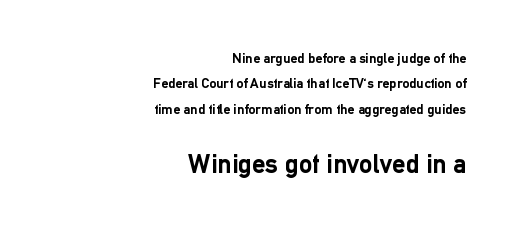
Q: Is the text bold? A: Yes.
Q: Is the text italic (slanted)? A: No, it is upright.
Q: Is the text underlined? A: No.
Q: How is the paragraph aligned? A: Right-aligned.
Q: Is the spacing between letters normal or unusually wide? A: Normal.
Q: Which block of text is set in a larger size, the first (top) or the second (bottom)? A: The second (bottom) one.
